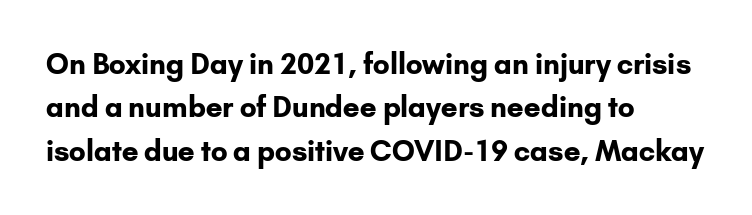
{"serif": "no", "italic": "no", "bold": "yes", "weight": "bold", "width": "normal", "stroke_contrast": "low", "x_height": "small", "monospaced": "no", "underline": "no", "align": "left", "line_spacing": "normal", "line_spacing_ratio": 1.55, "letter_spacing": "normal", "letter_spacing_em": 0.0, "glyph_px": 28}
